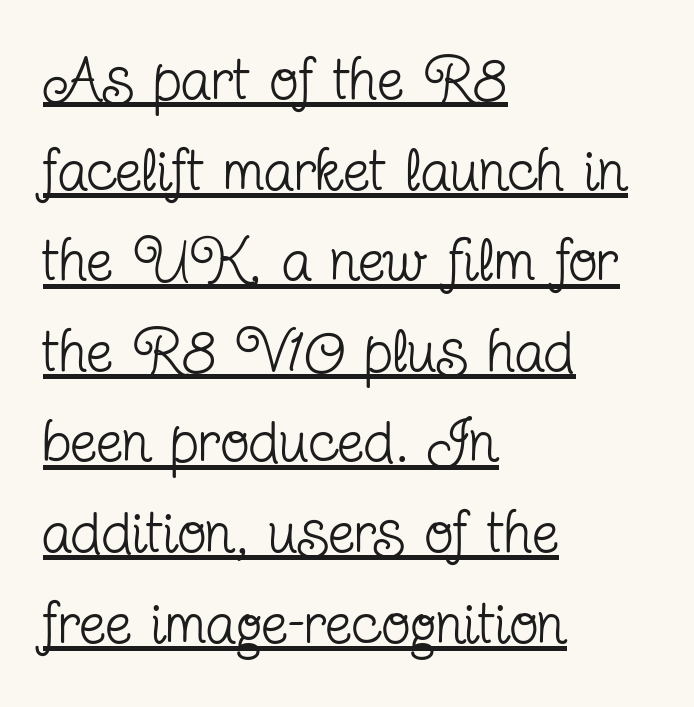
{"serif": "yes", "italic": "no", "bold": "no", "weight": "regular", "width": "condensed", "stroke_contrast": "low", "x_height": "medium", "monospaced": "no", "underline": "yes", "align": "left", "line_spacing": "normal", "line_spacing_ratio": 1.51, "letter_spacing": "normal", "letter_spacing_em": 0.0, "glyph_px": 60}
